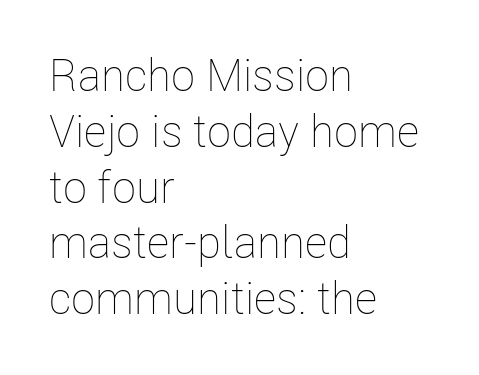
Type without underlining. Each letter keeps its own natural width here, so spacing adapts to shape. These lines stack with their left ends in a neat column. Each word holds together tightly as a unit, with standard inter-letter gaps. This sample uses an upright cut, with every glyph sitting square on the baseline. Stroke mass is kept to a normal reading level or below.
